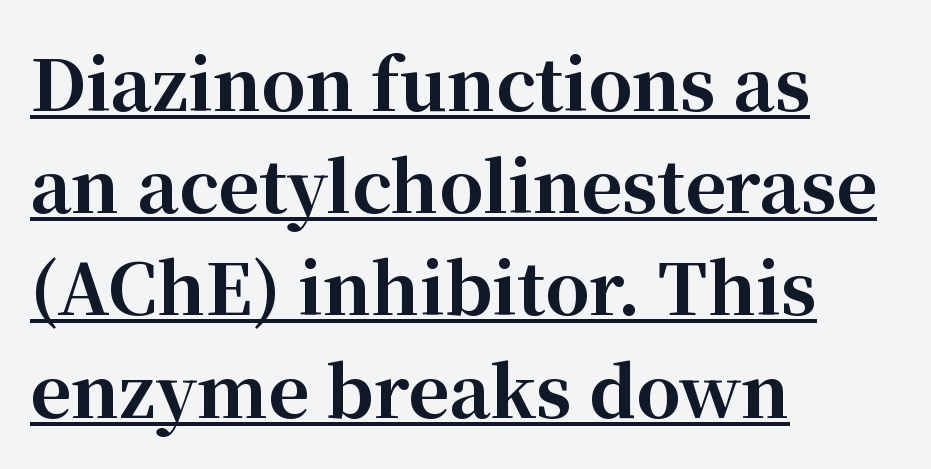
{"serif": "yes", "italic": "no", "bold": "yes", "weight": "bold", "width": "normal", "stroke_contrast": "high", "x_height": "medium", "monospaced": "no", "underline": "yes", "align": "left", "line_spacing": "normal", "line_spacing_ratio": 1.46, "letter_spacing": "normal", "letter_spacing_em": 0.0, "glyph_px": 70}
